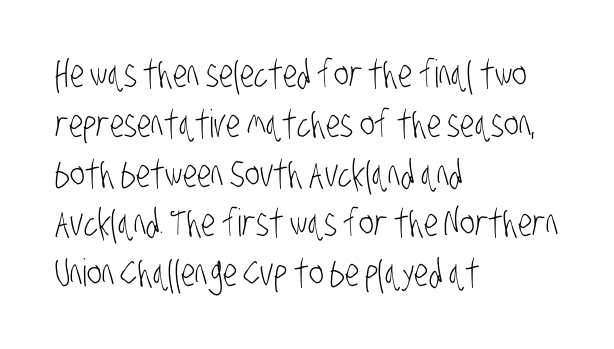
{"serif": "no", "bold": "no", "weight": "light", "width": "condensed", "stroke_contrast": "low", "x_height": "large", "monospaced": "no", "underline": "no", "align": "left", "line_spacing": "normal", "line_spacing_ratio": 1.31, "letter_spacing": "normal", "letter_spacing_em": 0.0, "glyph_px": 38}
